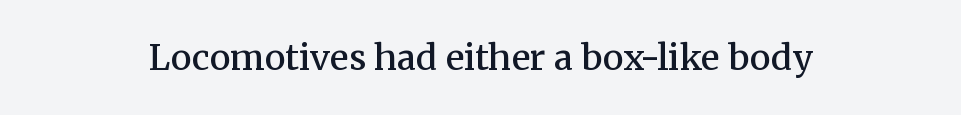
The image shows 35 px semibold serif type, upright; set centered, normal letter spacing, not underlined; medium stroke contrast and a medium x-height.
